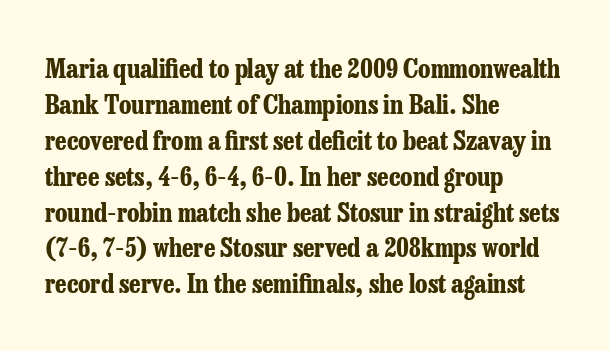
Q: Is the text bold? A: Yes.
Q: Is the text italic (slanted)? A: No, it is upright.
Q: Is the text underlined? A: No.
Q: How is the paragraph aligned? A: Left-aligned.
Q: Is the spacing between letters normal or unusually wide? A: Normal.
Q: Is the spacing between lines tight, normal or loose? A: Normal.
